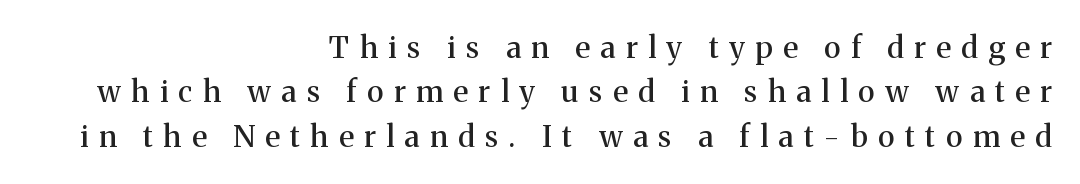
The image shows 30 px serif type, upright; set right-aligned, normal line spacing (1.48x), unusually wide letter spacing (+0.35 em), not underlined; medium stroke contrast and a medium x-height.
